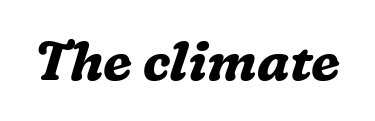
The image shows 54 px bold serif type, italic (leaning right); set normal letter spacing, not underlined; medium stroke contrast and a medium x-height.
